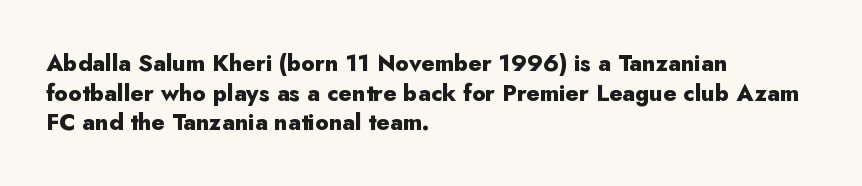
The image shows 23 px bold type, upright; set left-aligned, normal line spacing (1.29x), normal letter spacing, not underlined.
